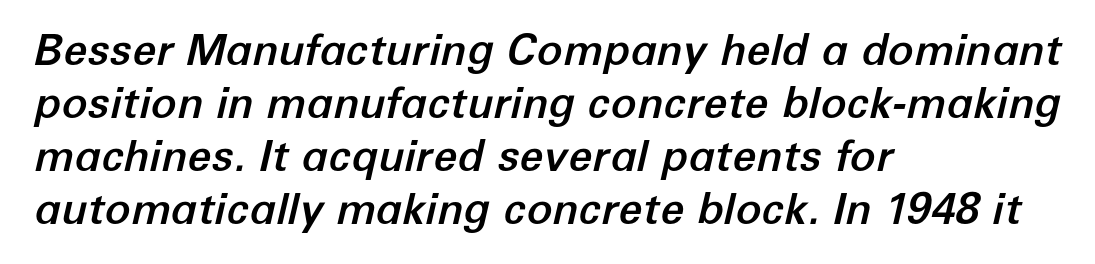
Q: Is the text italic (slanted)? A: Yes, it leans right by about 12 degrees.
Q: Is the text underlined? A: No.
Q: How is the paragraph aligned? A: Left-aligned.
Q: Is the spacing between letters normal or unusually wide? A: Normal.
Q: Width (condensed, normal, or wide)? A: Normal.
Q: Stroke contrast? A: Low.
Q: x-height? A: Medium.
Q: Monospaced? A: No.
